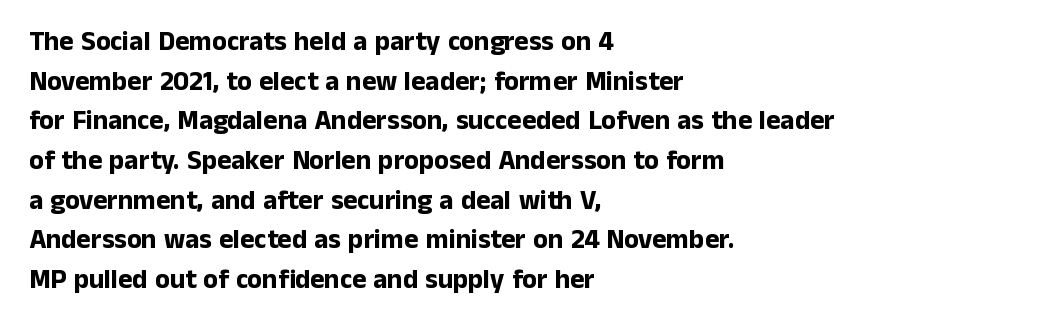
{"italic": "no", "bold": "yes", "underline": "no", "align": "left", "line_spacing": "normal", "line_spacing_ratio": 1.47, "letter_spacing": "normal", "letter_spacing_em": 0.0, "glyph_px": 27}
